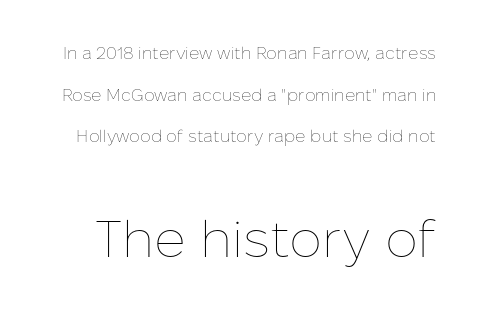
{"italic": "no", "bold": "no", "weight": "thin", "width": "normal", "stroke_contrast": "low", "x_height": "medium", "monospaced": "no", "underline": "no", "line_spacing": "loose", "line_spacing_ratio": 2.45, "letter_spacing": "normal", "letter_spacing_em": 0.0, "larger_block": "second", "size_ratio": 3.06, "glyph_px": 52}
